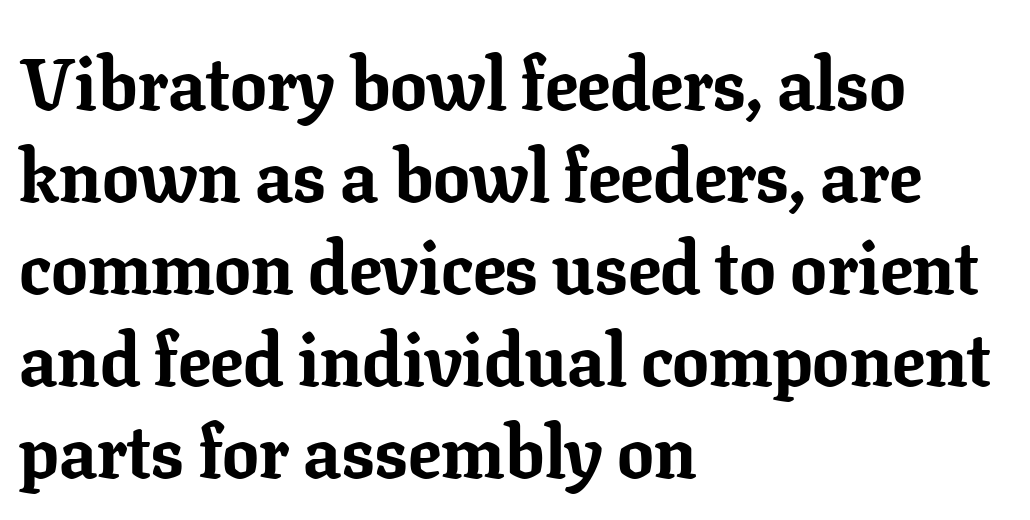
{"serif": "yes", "italic": "no", "bold": "yes", "weight": "bold", "width": "normal", "stroke_contrast": "low", "x_height": "medium", "monospaced": "no", "underline": "no", "align": "left", "line_spacing": "normal", "line_spacing_ratio": 1.26, "letter_spacing": "normal", "letter_spacing_em": 0.0, "glyph_px": 73}
